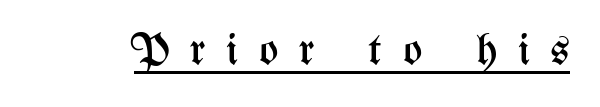
The image shows 45 px regular-weight, condensed type, upright; set unusually wide letter spacing (+0.45 em), underlined; medium stroke contrast and a medium x-height.
